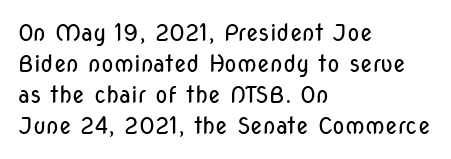
{"italic": "no", "bold": "no", "underline": "no", "align": "left", "line_spacing": "normal", "line_spacing_ratio": 1.35, "letter_spacing": "normal", "letter_spacing_em": 0.0, "glyph_px": 23}
